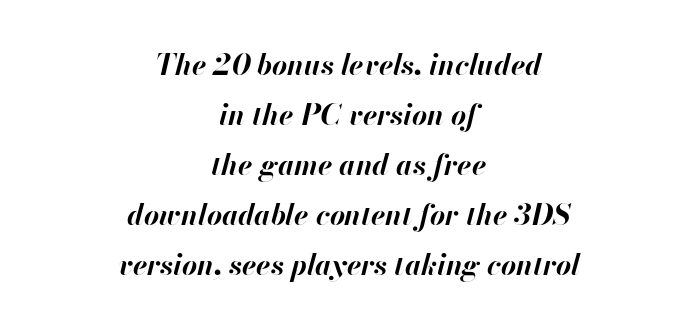
The image shows 29 px bold type, italic (leaning right); set centered, line spacing 1.72x, normal letter spacing, not underlined; high stroke contrast and a small x-height.
